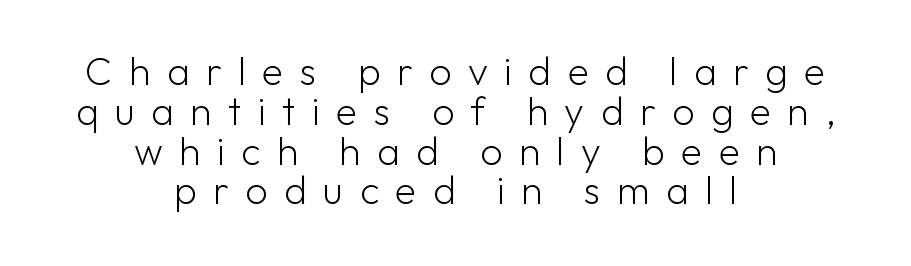
The image shows 39 px light sans-serif type, upright; set centered, tight line spacing (1.02x), unusually wide letter spacing (+0.42 em), not underlined; low stroke contrast and a medium x-height.
